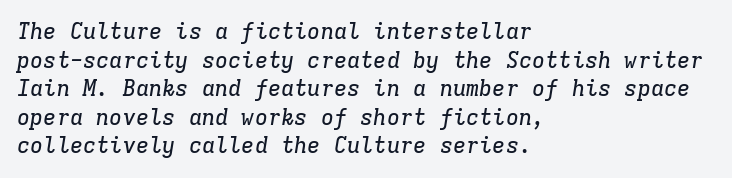
Q: Is the text italic (slanted)? A: Yes, it leans right by about 9 degrees.
Q: Is the text underlined? A: No.
Q: How is the paragraph aligned? A: Left-aligned.
Q: Is the spacing between letters normal or unusually wide? A: Normal.
Q: Is the spacing between lines tight, normal or loose? A: Normal.
